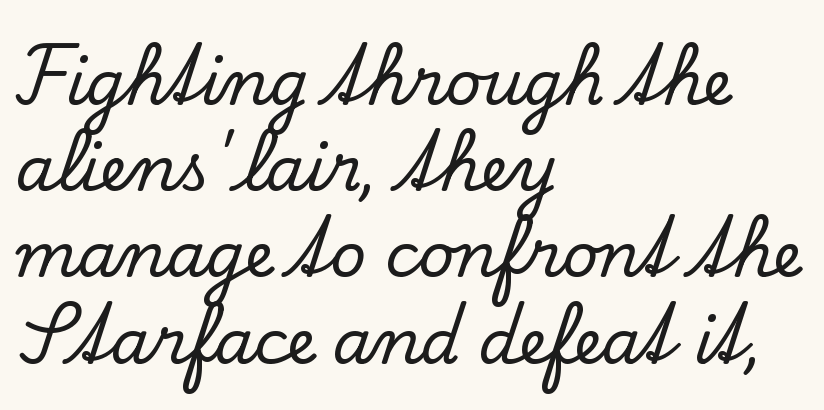
Each new line begins a customary step beneath the previous one. Examine the stroke ends and you'll spot serifs. Glyph-to-glyph distance matches everyday printed text. The gap between lines stays unmarked.
